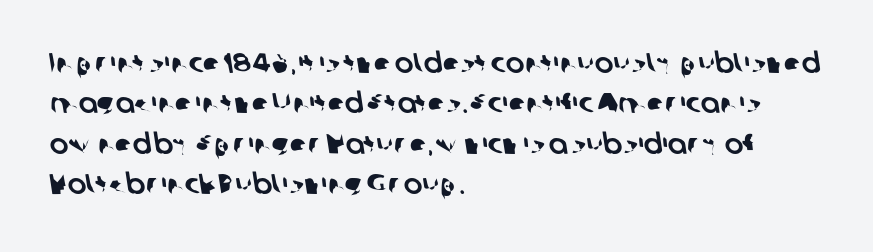
The image shows 28 px sans-serif type; set left-aligned, normal line spacing (1.44x), normal letter spacing, not underlined; low stroke contrast and a medium x-height.
